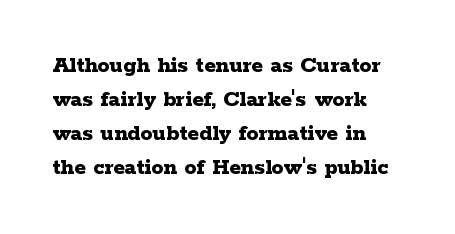
{"italic": "no", "bold": "yes", "underline": "no", "align": "left", "line_spacing": "normal", "line_spacing_ratio": 1.41, "letter_spacing": "normal", "letter_spacing_em": 0.0, "glyph_px": 24}
